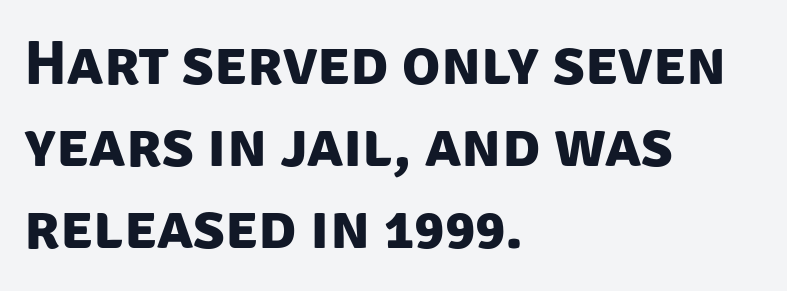
The face used here is proportionally spaced, like ordinary book or web type. The zone under the glyphs is completely vacant. Honestly, the letter spacing is just normal — you wouldn't notice it. Examine the stroke ends and you'll find no serifs. What's the leading like? Ordinary, nothing unusual. These lines stack with their left ends in a neat column.
